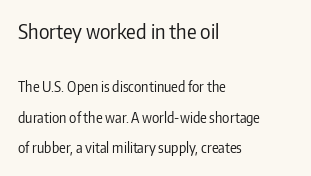
Observe the ordinary spacing: letters are neighbours, not strangers. Does the leading feel generous? Absolutely, it's lavish. Nobody drew a line under any word here. No letter is thick-stroked: the sample isn't bold. The composition opens big and finishes small. The letters stand straight up with perfectly vertical stems.
